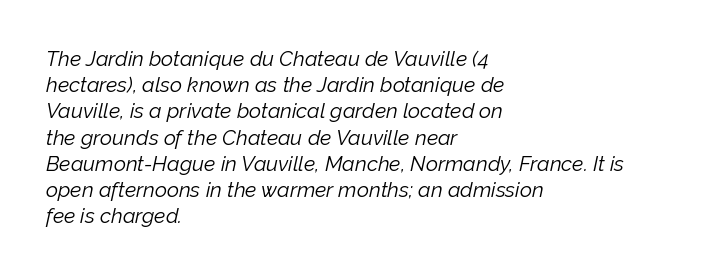
Q: Is the text bold? A: No.
Q: Is the text italic (slanted)? A: Yes, it leans right by about 12 degrees.
Q: Is the text underlined? A: No.
Q: How is the paragraph aligned? A: Left-aligned.
Q: Is the spacing between letters normal or unusually wide? A: Normal.
Q: Is the spacing between lines tight, normal or loose? A: Normal.
